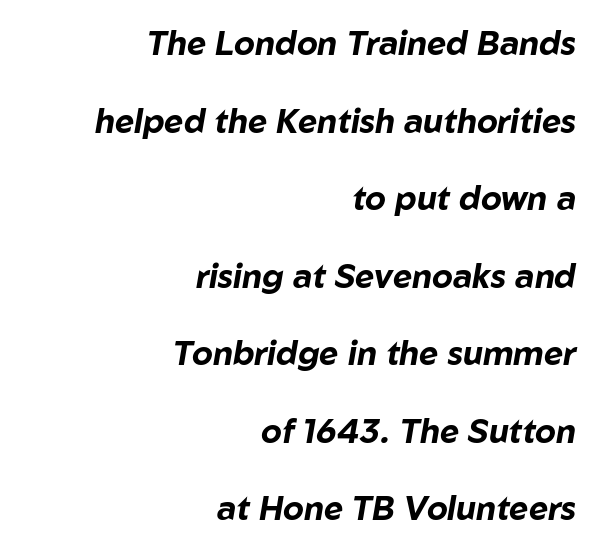
The image shows 33 px bold type, italic (leaning right); set right-aligned, loose line spacing (2.35x), normal letter spacing, not underlined; low stroke contrast and a medium x-height.
